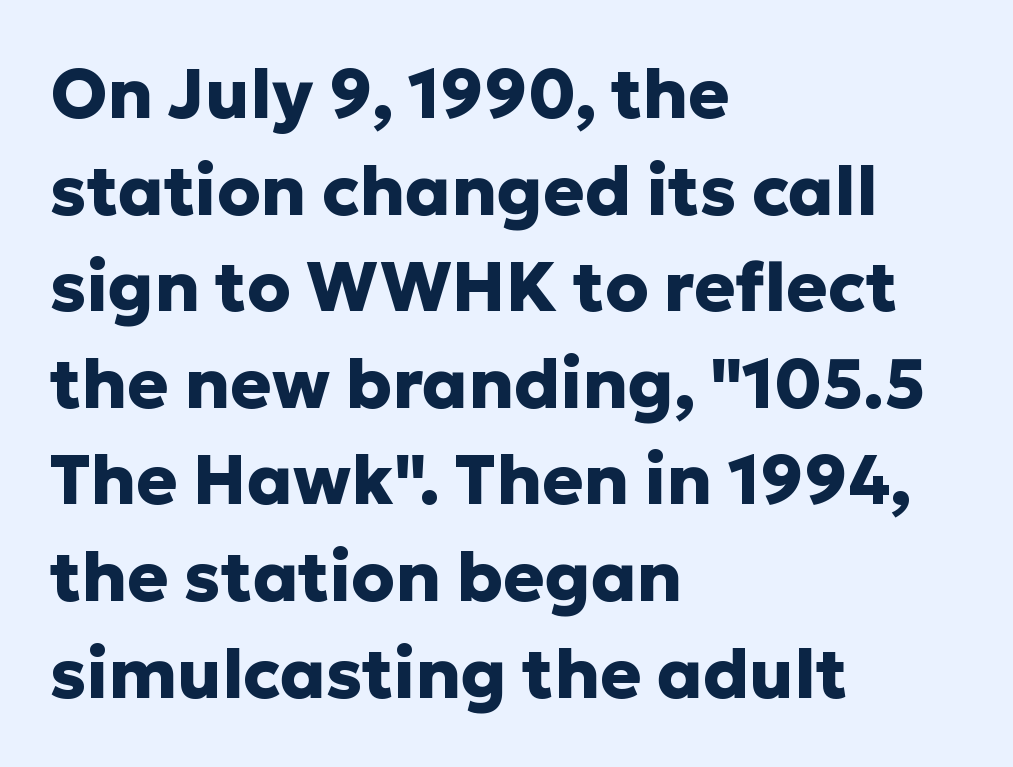
The space between consecutive lines is moderate. Note the varied advance widths — an 'i' is clearly narrower than an 'm'. Underlining? Definitely not there. The letters stand upright; this is a roman face.
